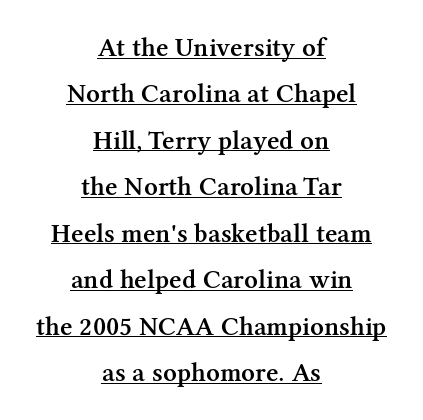
Q: Is the text bold? A: Semi-bold.
Q: Is the text italic (slanted)? A: No, it is upright.
Q: Is the text underlined? A: Yes.
Q: How is the paragraph aligned? A: Centered.
Q: Is the spacing between letters normal or unusually wide? A: Normal.
